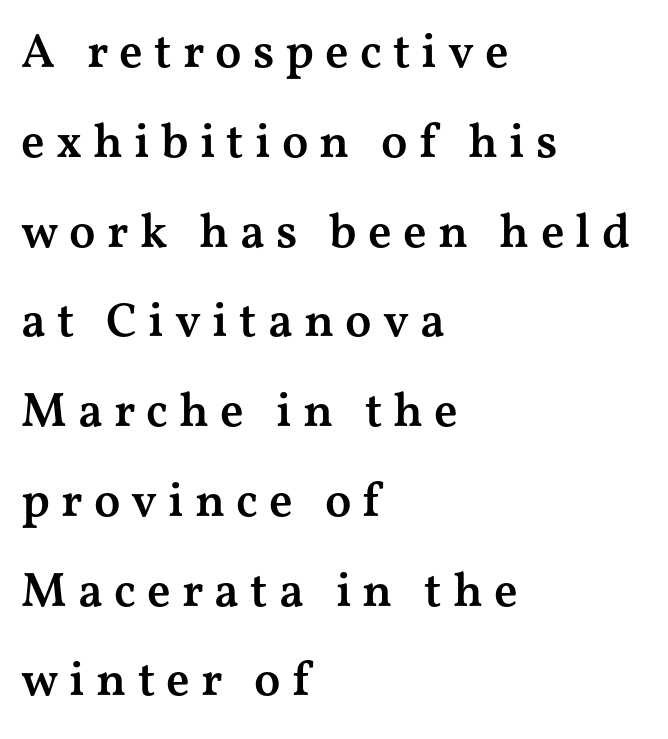
{"serif": "yes", "italic": "no", "bold": "semi", "weight": "semibold", "width": "wide", "stroke_contrast": "medium", "x_height": "medium", "monospaced": "no", "underline": "no", "align": "left", "line_spacing_ratio": 1.87, "letter_spacing": "wide", "letter_spacing_em": 0.23, "glyph_px": 48}
